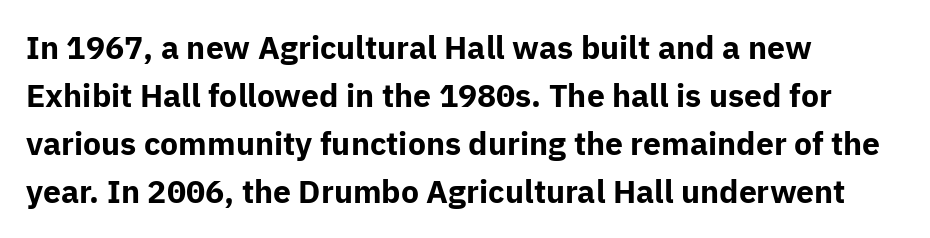
{"serif": "no", "italic": "no", "bold": "yes", "weight": "bold", "width": "normal", "stroke_contrast": "low", "x_height": "medium", "monospaced": "no", "underline": "no", "align": "left", "line_spacing": "normal", "line_spacing_ratio": 1.5, "letter_spacing": "normal", "letter_spacing_em": 0.0, "glyph_px": 32}
